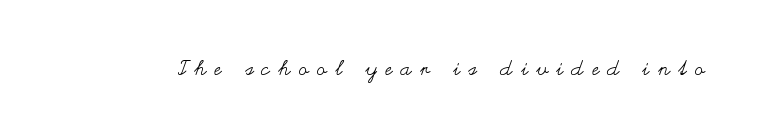
The image shows 20 px text type; set unusually wide letter spacing (+0.43 em), not underlined.
